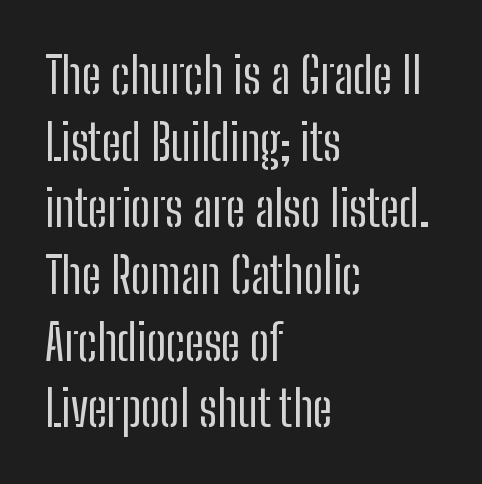
{"serif": "no", "italic": "no", "bold": "no", "weight": "regular", "width": "condensed", "stroke_contrast": "low", "x_height": "medium", "monospaced": "no", "underline": "no", "align": "left", "line_spacing": "normal", "line_spacing_ratio": 1.36, "letter_spacing": "normal", "letter_spacing_em": 0.0, "glyph_px": 49}
